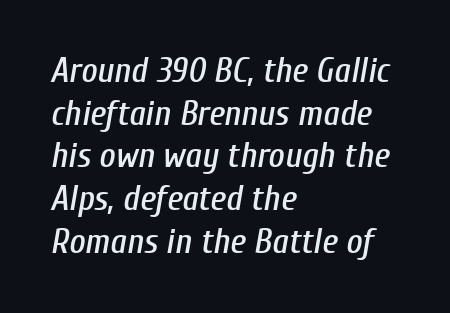
Q: Is the text italic (slanted)? A: Yes, it leans right by about 10 degrees.
Q: Is the text underlined? A: No.
Q: How is the paragraph aligned? A: Left-aligned.
Q: Is the spacing between letters normal or unusually wide? A: Normal.
Q: Width (condensed, normal, or wide)? A: Condensed.
Q: Stroke contrast? A: Low.
Q: x-height? A: Medium.
Q: Monospaced? A: No.
